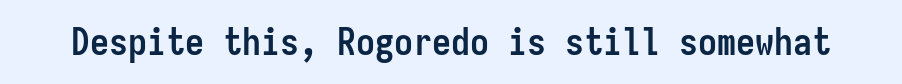
The sample has been set heavy, in full bold. Glance below the letters and you will spot only blank space. The characters display no serif detailing; their extremities are plain. Monospaced: the letters line up in strict vertical columns. This is the regular roman posture of the typeface. No extra tracking has been applied to these lines.
